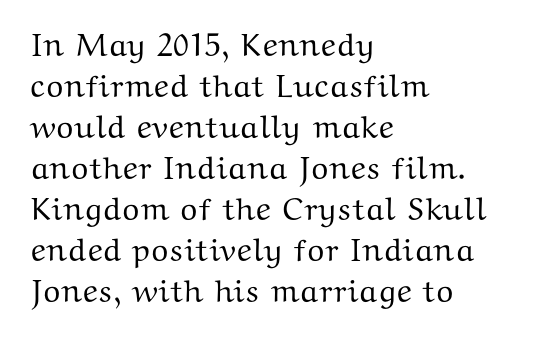
The strip under each line holds only bare page. Observe the ordinary spacing: letters are neighbours, not strangers. Notice how the passage keeps a crisp vertical edge on the left only. Notice how the stems are strictly vertical — no italics here. The face used here is proportionally spaced, like ordinary book or web type. The passage shown stacks its lines at a standard gap.
